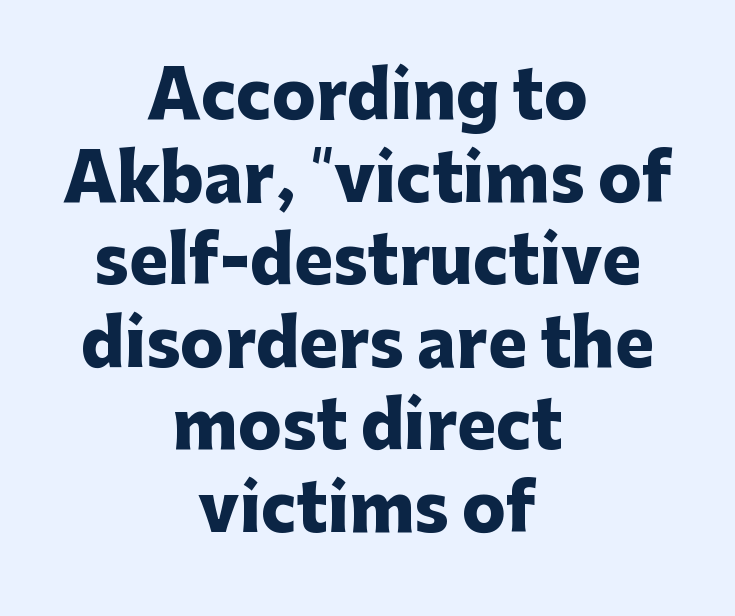
Is this a sans? Yes — the strokes have no serifs. The paragraph shown floats in the horizontal middle. The lines sit at an ordinary, default distance from one another. No word sits above an underline.
